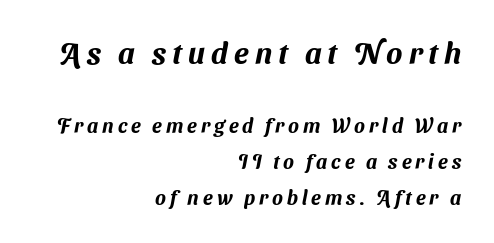
The image shows 30 px sans-serif type; set right-aligned, line spacing 1.82x, unusually wide letter spacing (+0.2 em), not underlined; the first (top) block is 1.5x larger; medium stroke contrast and a medium x-height.
